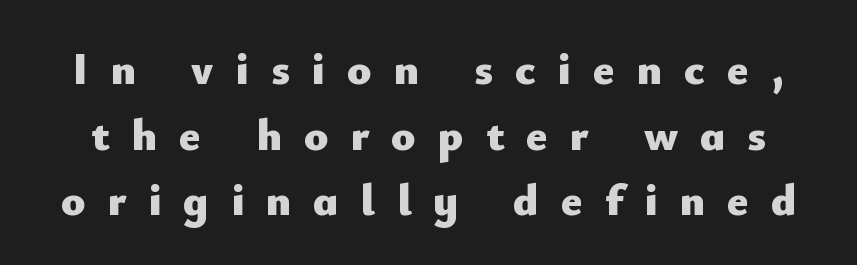
The image shows 45 px heavy sans-serif type, upright; set normal line spacing (1.46x), unusually wide letter spacing (+0.49 em), not underlined; low stroke contrast and a small x-height.
